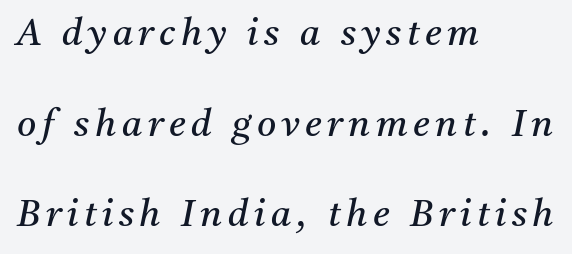
{"serif": "yes", "italic": "yes", "lean": "right", "slant_degrees": 11, "bold": "no", "weight": "regular", "width": "normal", "stroke_contrast": "medium", "x_height": "medium", "monospaced": "no", "underline": "no", "align": "left", "line_spacing": "loose", "line_spacing_ratio": 2.45, "glyph_px": 37}
